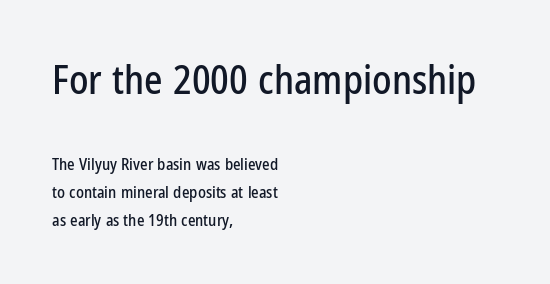
{"serif": "no", "italic": "no", "width": "condensed", "stroke_contrast": "low", "x_height": "medium", "monospaced": "no", "underline": "no", "align": "left", "line_spacing_ratio": 1.76, "letter_spacing": "normal", "letter_spacing_em": 0.0, "larger_block": "first", "size_ratio": 2.44, "glyph_px": 39}
